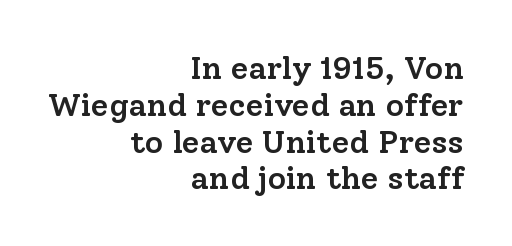
Is there any slant? The stems are plumb. The characters display serif detailing at their extremities. The rag falls on the left side of this text block. Check under the words: just untouched page.
